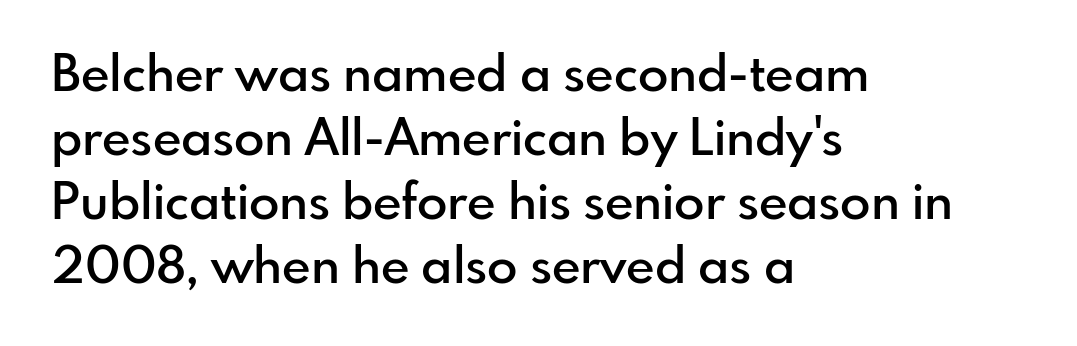
Q: Is the text bold? A: Semi-bold.
Q: Is the text italic (slanted)? A: No, it is upright.
Q: Is the typeface a serif or a sans-serif typeface? A: Sans-serif.
Q: Is the text underlined? A: No.
Q: How is the paragraph aligned? A: Left-aligned.
Q: Is the spacing between letters normal or unusually wide? A: Normal.
Q: Is the spacing between lines tight, normal or loose? A: Normal.
Q: Width (condensed, normal, or wide)? A: Normal.
Q: Stroke contrast? A: Low.
Q: x-height? A: Small.
Q: Monospaced? A: No.
